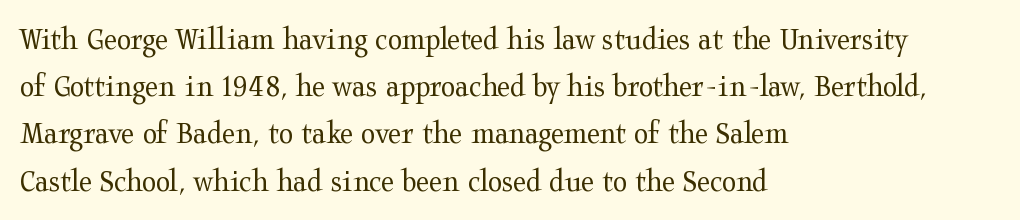
The image shows 33 px regular-weight, wide serif type, upright; set left-aligned, normal line spacing (1.43x), normal letter spacing, not underlined; medium stroke contrast and a medium x-height.
